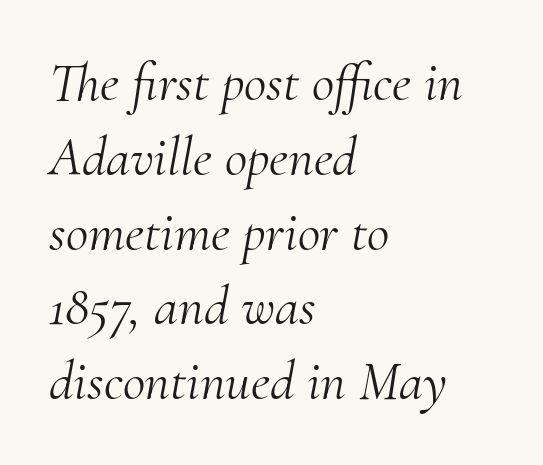
{"serif": "yes", "italic": "yes", "lean": "right", "slant_degrees": 10, "bold": "no", "weight": "light", "width": "normal", "stroke_contrast": "medium", "x_height": "small", "monospaced": "no", "underline": "no", "align": "left", "line_spacing": "normal", "line_spacing_ratio": 1.36, "letter_spacing": "normal", "letter_spacing_em": 0.0, "glyph_px": 55}
